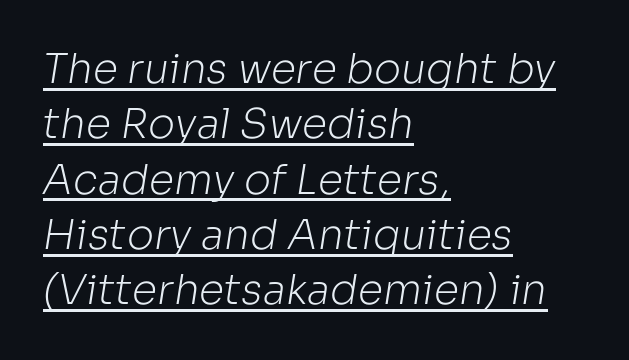
Is the letter spacing exaggerated? No — it looks like the ordinary default. One-word summary of the alignment: left. Descenders here cross a horizontal rule under the line. Weight class: somewhere from thin through regular. Spacing verdict: proportional, widths tailored to each character. Whoever set this chose a conventional vertical rhythm.
